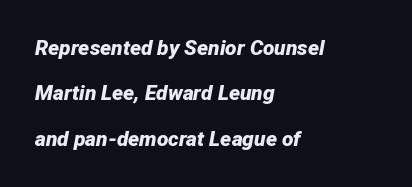
The image shows 21 px bold type, italic (leaning right); set left-aligned, loose line spacing (2.16x), normal letter spacing, not underlined.
